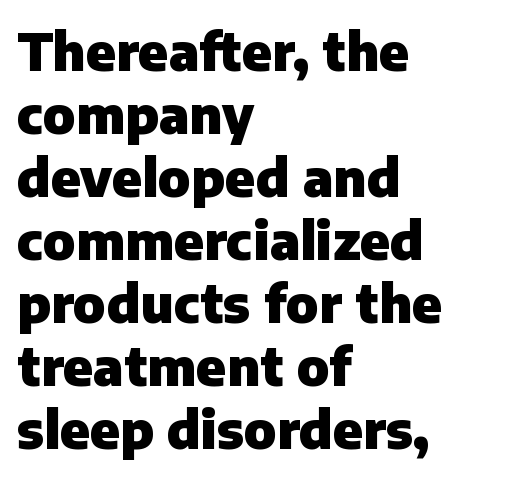
{"serif": "no", "italic": "no", "bold": "yes", "weight": "heavy", "width": "normal", "stroke_contrast": "low", "x_height": "medium", "monospaced": "no", "underline": "no", "align": "left", "line_spacing_ratio": 1.21, "letter_spacing": "normal", "letter_spacing_em": 0.0, "glyph_px": 52}
